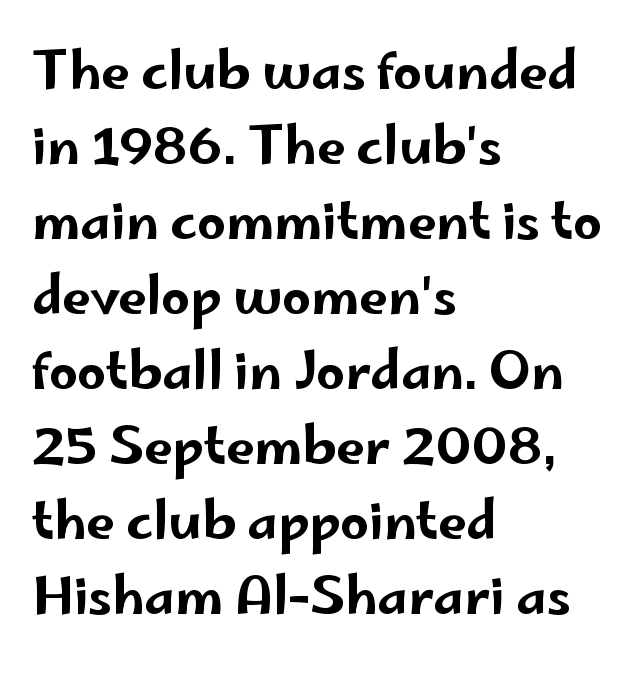
Q: Is the text italic (slanted)? A: No, it is upright.
Q: Is the typeface a serif or a sans-serif typeface? A: Sans-serif.
Q: Is the text underlined? A: No.
Q: How is the paragraph aligned? A: Left-aligned.
Q: Is the spacing between letters normal or unusually wide? A: Normal.
Q: Is the spacing between lines tight, normal or loose? A: Normal.
Q: Width (condensed, normal, or wide)? A: Wide.
Q: Stroke contrast? A: Low.
Q: x-height? A: Small.
Q: Monospaced? A: No.
